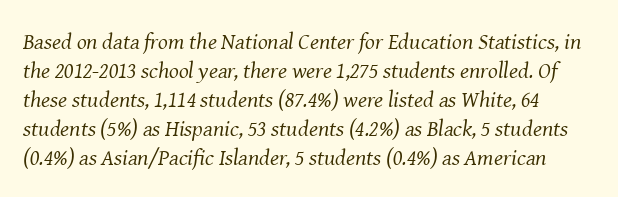
{"italic": "yes", "lean": "right", "slant_degrees": 8, "bold": "no", "underline": "no", "line_spacing": "normal", "line_spacing_ratio": 1.26, "letter_spacing": "normal", "letter_spacing_em": 0.0, "glyph_px": 23}
